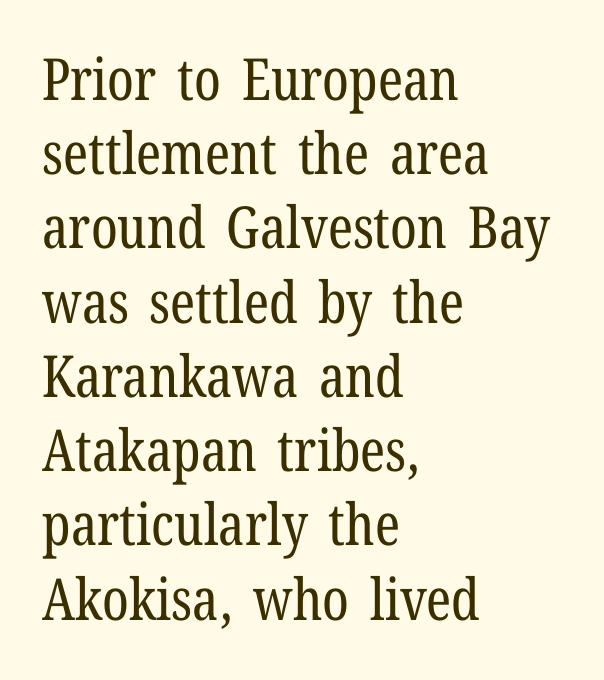
{"serif": "yes", "italic": "no", "bold": "no", "weight": "regular", "width": "condensed", "stroke_contrast": "low", "x_height": "medium", "monospaced": "no", "underline": "no", "align": "left", "line_spacing": "normal", "line_spacing_ratio": 1.28, "letter_spacing": "normal", "letter_spacing_em": 0.0, "glyph_px": 58}
